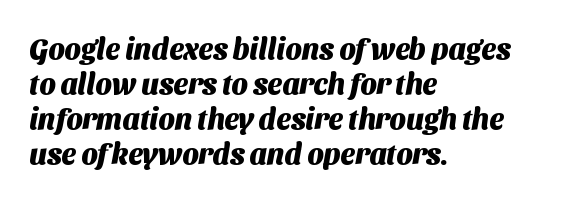
{"serif": "no", "bold": "yes", "weight": "heavy", "width": "normal", "stroke_contrast": "medium", "x_height": "medium", "monospaced": "no", "underline": "no", "align": "left", "line_spacing_ratio": 1.21, "letter_spacing": "normal", "letter_spacing_em": 0.0, "glyph_px": 29}
